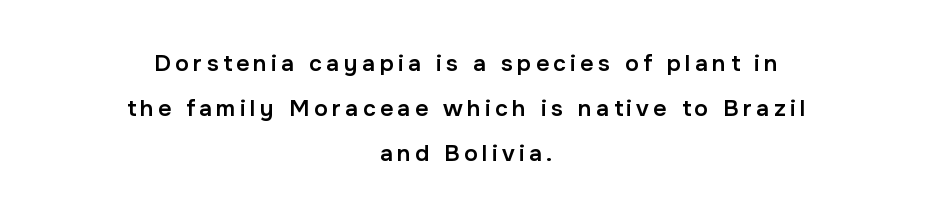
Q: Is the text bold? A: Semi-bold.
Q: Is the text italic (slanted)? A: No, it is upright.
Q: Is the text underlined? A: No.
Q: How is the paragraph aligned? A: Centered.
Q: Is the spacing between lines tight, normal or loose? A: Loose.
